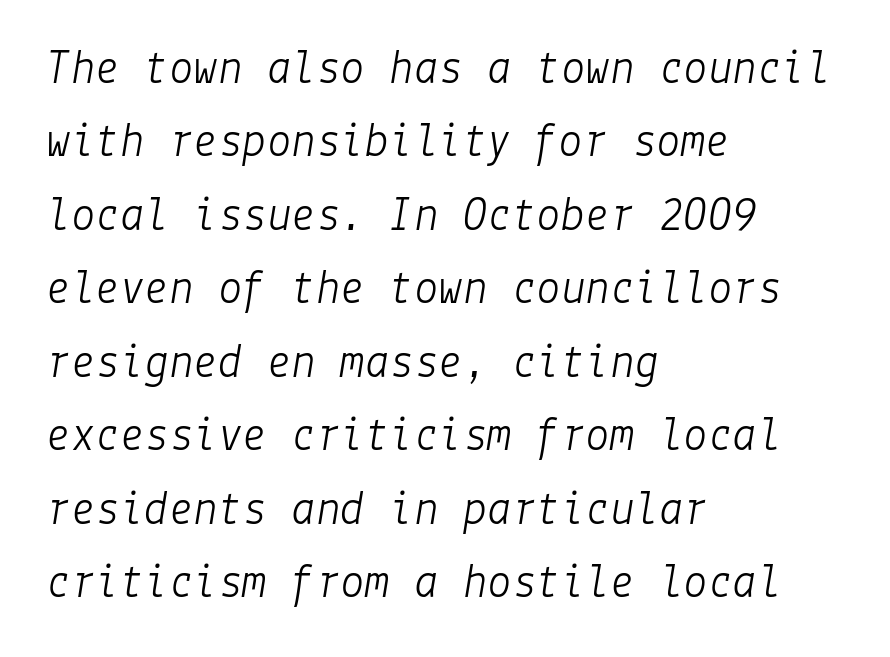
The image shows 49 px light type, italic (leaning right); set left-aligned, normal line spacing (1.5x), normal letter spacing, not underlined; low stroke contrast and a medium x-height.
